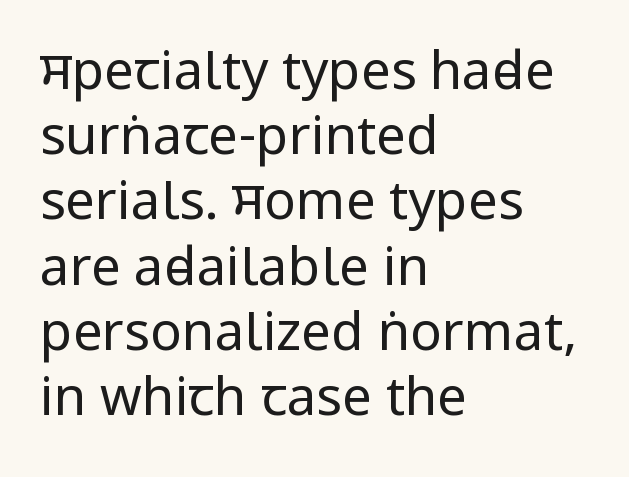
{"serif": "no", "italic": "no", "bold": "no", "weight": "regular", "width": "condensed", "stroke_contrast": "low", "x_height": "large", "monospaced": "no", "underline": "no", "align": "left", "line_spacing_ratio": 1.23, "letter_spacing": "normal", "letter_spacing_em": 0.0, "glyph_px": 53}
